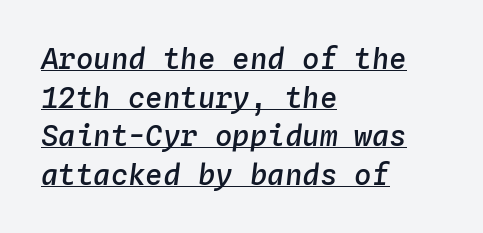
Do the characters align in a grid? Yes, the font is monospaced. Is the type bold? Partly — it's a semibold, heavier than regular but not fully bold. Does a line run under the words? Yes, clearly. The letters sit at their default tracking, neither squeezed nor spread. Style check: oblique.
